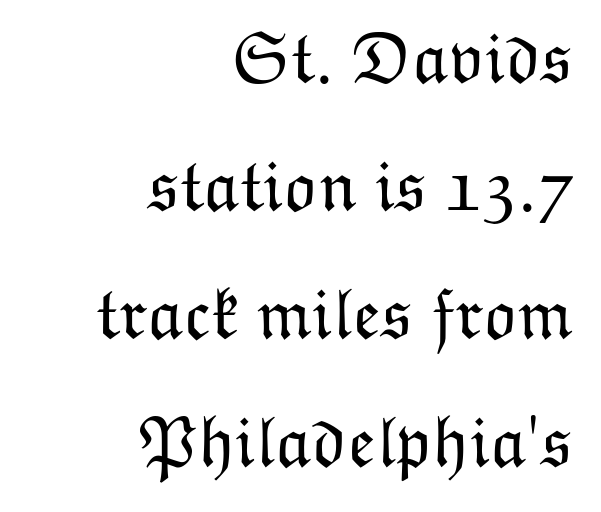
{"italic": "no", "bold": "no", "weight": "light", "width": "normal", "stroke_contrast": "low", "x_height": "medium", "monospaced": "no", "underline": "no", "align": "right", "line_spacing_ratio": 1.78, "letter_spacing": "normal", "letter_spacing_em": 0.0, "glyph_px": 72}
